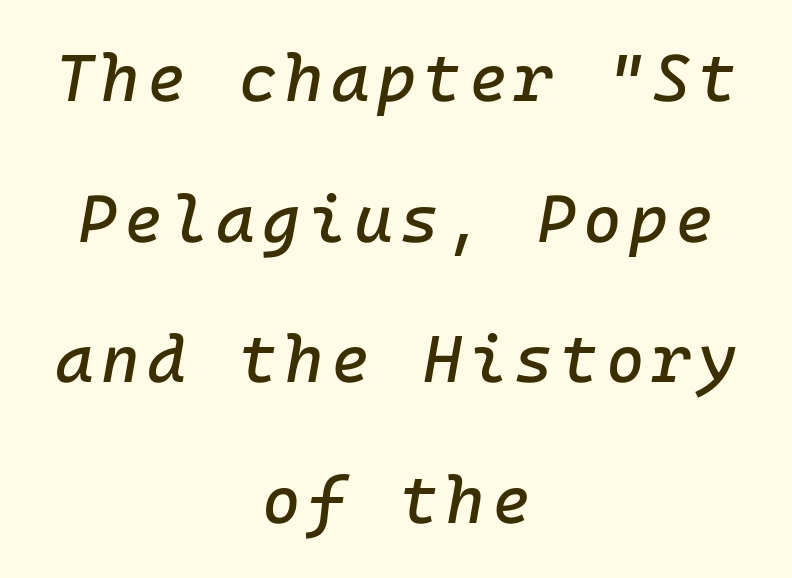
The image shows 66 px text type, italic (leaning right); set centered, loose line spacing (2.13x), not underlined; low stroke contrast and a medium x-height.
